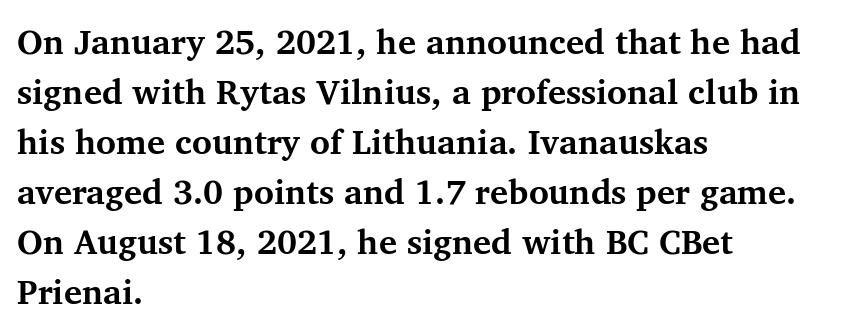
{"serif": "yes", "italic": "no", "bold": "yes", "weight": "bold", "width": "normal", "stroke_contrast": "medium", "x_height": "medium", "monospaced": "no", "underline": "no", "align": "left", "line_spacing": "normal", "line_spacing_ratio": 1.47, "letter_spacing": "normal", "letter_spacing_em": 0.0, "glyph_px": 34}
